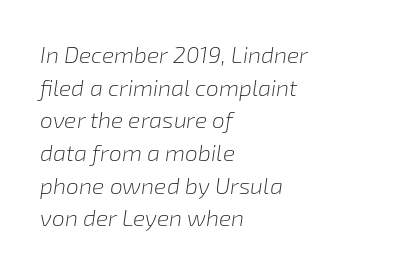
{"italic": "yes", "lean": "right", "slant_degrees": 8, "bold": "no", "underline": "no", "align": "left", "line_spacing": "normal", "line_spacing_ratio": 1.42, "letter_spacing": "normal", "letter_spacing_em": 0.0, "glyph_px": 23}
